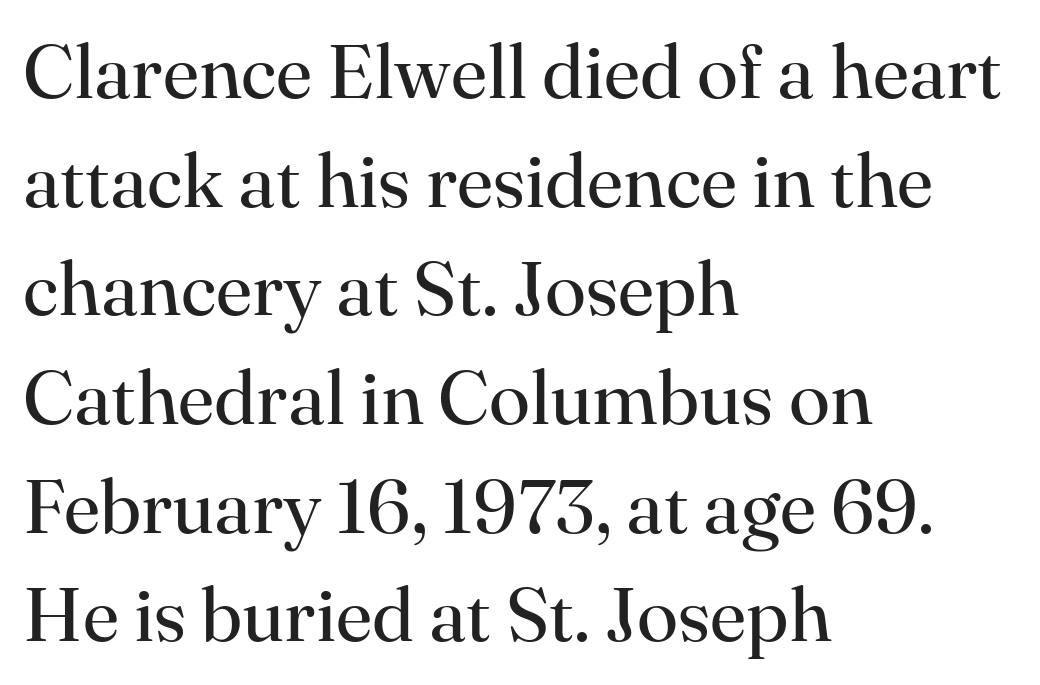
{"serif": "yes", "italic": "no", "bold": "no", "weight": "regular", "width": "normal", "stroke_contrast": "high", "x_height": "small", "monospaced": "no", "underline": "no", "align": "left", "line_spacing": "normal", "line_spacing_ratio": 1.43, "letter_spacing": "normal", "letter_spacing_em": 0.0, "glyph_px": 76}
